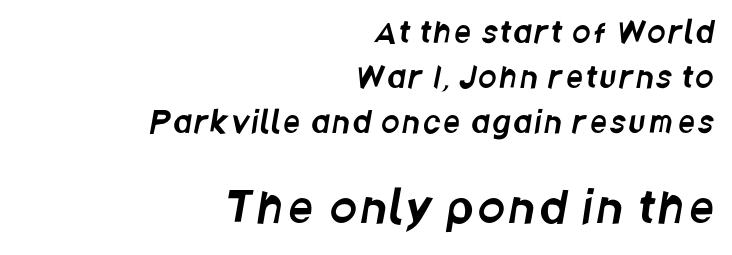
The passage shown is typed in a proportional face where columns would drift. The passage shown stacks its lines at a standard gap. The foot of each line stays bare and open. Look at the glyph heights: the lower group is clearly the bigger setting. Are there feet on the stems? There aren't — it's a sans. The typesetter chose a ragged-left arrangement here.
